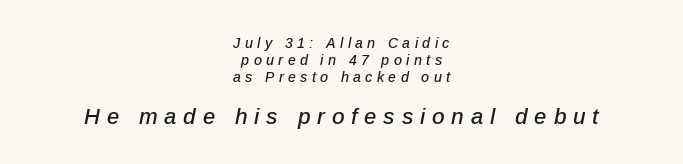
The image shows 22 px text type, italic (leaning right); set centered, line spacing 1.22x, unusually wide letter spacing (+0.31 em), not underlined; the second (bottom) block is 1.57x larger.
